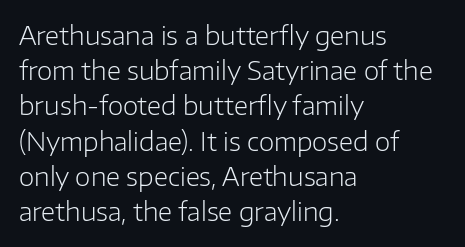
The image shows 25 px text type, upright; set left-aligned, normal line spacing (1.41x), normal letter spacing, not underlined.
